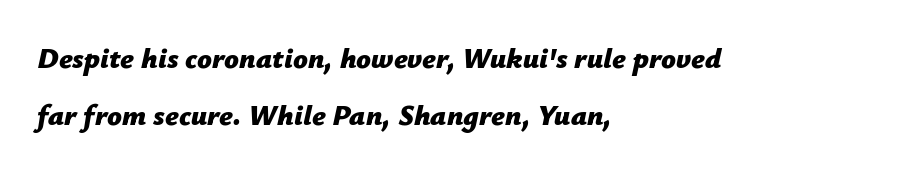
Q: Is the text bold? A: Yes.
Q: Is the text italic (slanted)? A: Yes, it leans right by about 12 degrees.
Q: Is the text underlined? A: No.
Q: How is the paragraph aligned? A: Left-aligned.
Q: Is the spacing between letters normal or unusually wide? A: Normal.
Q: Is the spacing between lines tight, normal or loose? A: Loose.
Q: Width (condensed, normal, or wide)? A: Normal.
Q: Stroke contrast? A: Low.
Q: x-height? A: Medium.
Q: Monospaced? A: No.
